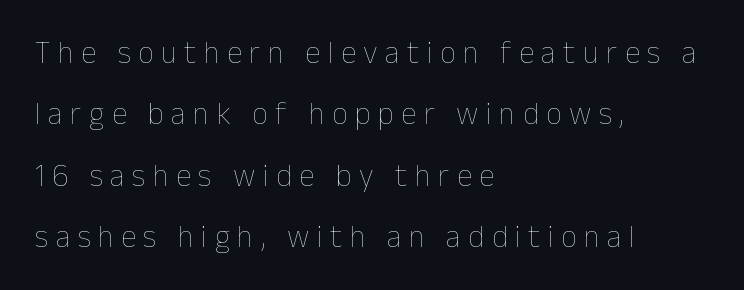
The image shows 31 px thin type, upright; set left-aligned, loose line spacing (1.98x), unusually wide letter spacing (+0.24 em), not underlined; low stroke contrast and a medium x-height.
